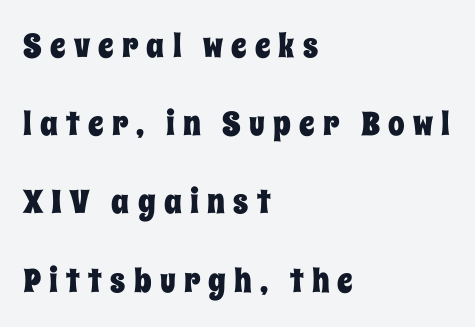
{"italic": "no", "width": "condensed", "stroke_contrast": "low", "x_height": "large", "monospaced": "no", "underline": "no", "align": "left", "line_spacing": "loose", "line_spacing_ratio": 2.37, "letter_spacing": "wide", "letter_spacing_em": 0.25, "glyph_px": 33}
